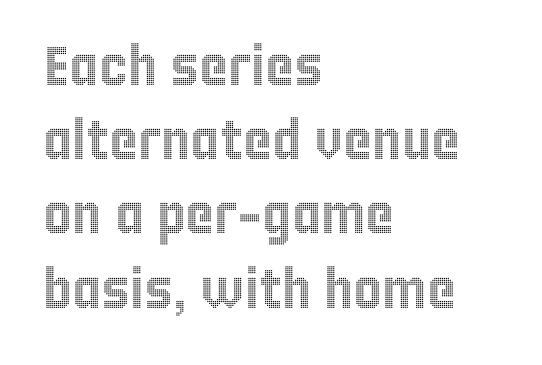
{"italic": "no", "width": "condensed", "x_height": "large", "monospaced": "no", "underline": "no", "align": "left", "line_spacing": "normal", "line_spacing_ratio": 1.35, "letter_spacing": "normal", "letter_spacing_em": 0.0, "glyph_px": 55}
